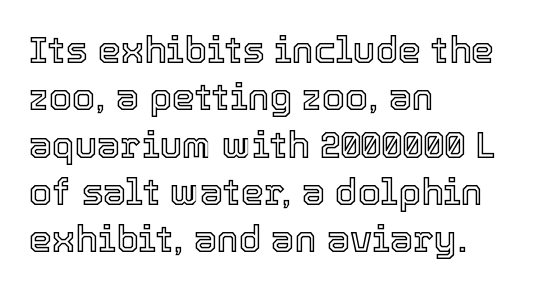
Q: Is the text italic (slanted)? A: No, it is upright.
Q: Is the text underlined? A: No.
Q: How is the paragraph aligned? A: Left-aligned.
Q: Is the spacing between letters normal or unusually wide? A: Normal.
Q: Is the spacing between lines tight, normal or loose? A: Normal.
Q: Width (condensed, normal, or wide)? A: Normal.
Q: x-height? A: Medium.
Q: Monospaced? A: No.
